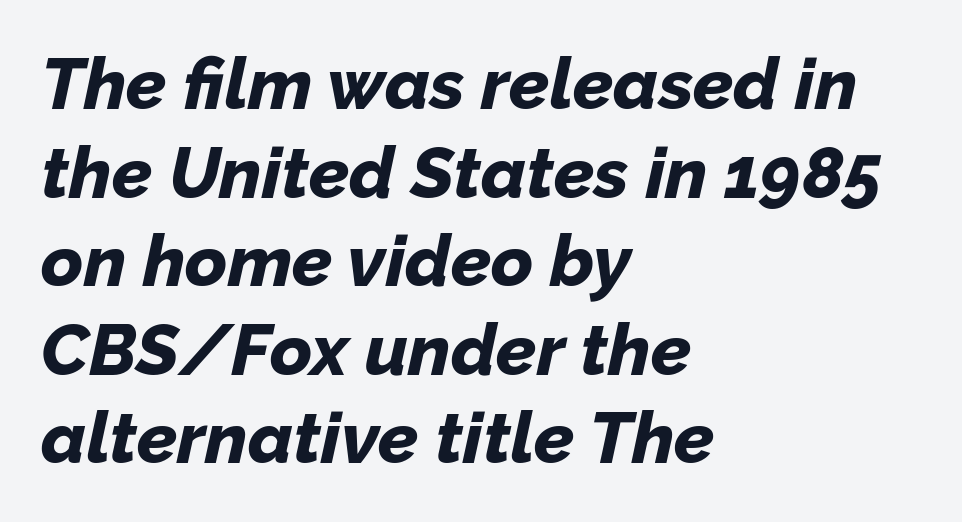
{"italic": "yes", "lean": "right", "slant_degrees": 12, "bold": "yes", "weight": "bold", "width": "normal", "stroke_contrast": "low", "x_height": "medium", "monospaced": "no", "underline": "no", "align": "left", "line_spacing_ratio": 1.23, "letter_spacing": "normal", "letter_spacing_em": 0.0, "glyph_px": 72}
